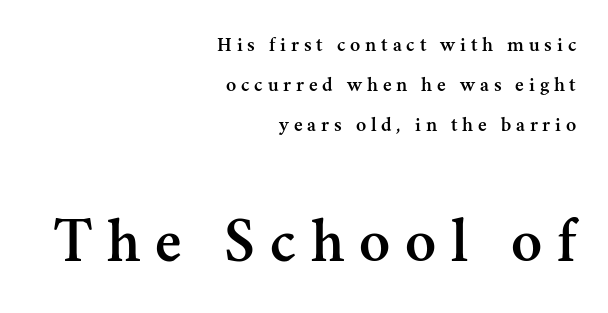
Two sizes are in play, and the larger belongs to the second block. The axis of the letterforms is exactly vertical. Varying glyph widths throughout — classic text-font behaviour. Does extra space separate the letters? Yes, quite a lot of it. The line-height multiplier appears high, well above default.
